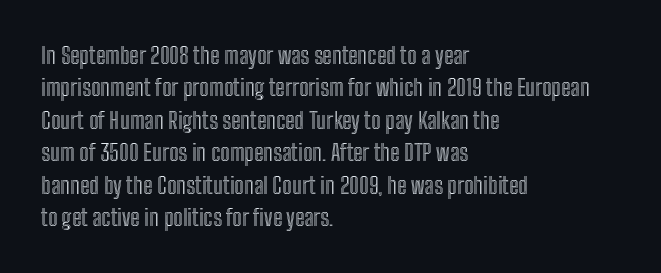
The image shows 23 px text type, upright; set left-aligned, normal line spacing (1.41x), normal letter spacing, not underlined.
